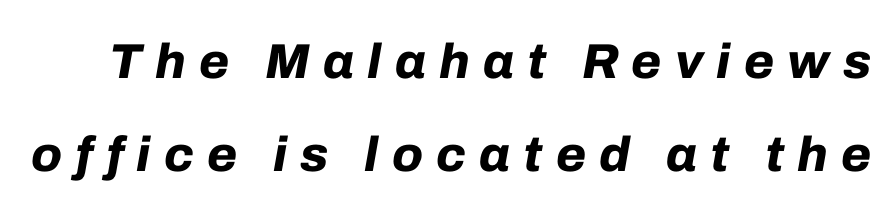
Inter-character spacing is expanded well beyond the font's built-in metrics. The block of text is sparse from top to bottom, with ample space between rows. The space beneath each line is pristine and unruled. A typesetter would call this proportional, since set widths differ per character. The font is running at its bold setting.
